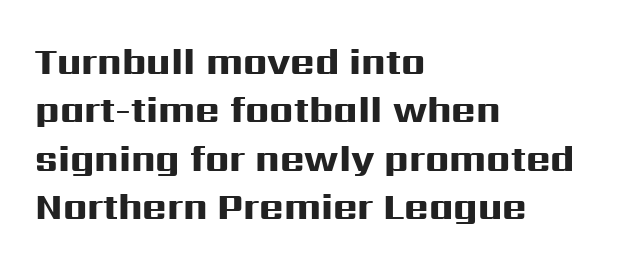
{"serif": "no", "italic": "no", "bold": "yes", "weight": "heavy", "width": "wide", "stroke_contrast": "high", "x_height": "medium", "monospaced": "no", "underline": "no", "align": "left", "line_spacing": "normal", "line_spacing_ratio": 1.31, "letter_spacing": "normal", "letter_spacing_em": 0.0, "glyph_px": 37}
